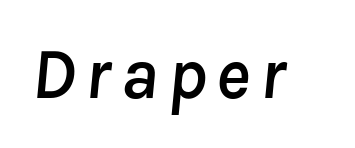
Q: Is the text italic (slanted)? A: Yes, it leans right by about 8 degrees.
Q: Is the text underlined? A: No.
Q: Width (condensed, normal, or wide)? A: Normal.
Q: Stroke contrast? A: Low.
Q: x-height? A: Medium.
Q: Monospaced? A: No.
